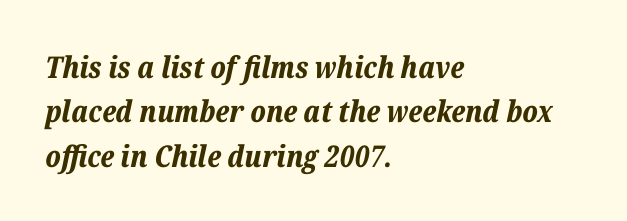
A typesetter would call this proportional, since set widths differ per character. In CSS terms this would be text-align: left. The tracking reads as untouched default to a designer's eye. A bare baseline throughout the passage. The face used here has the dense, thick strokes of a bold.
